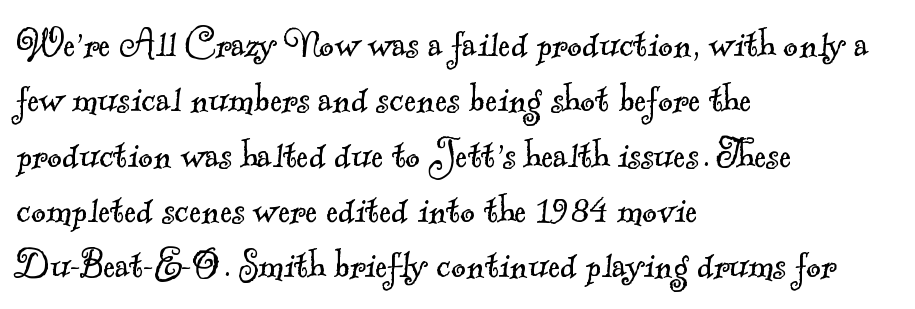
The image shows 45 px light serif type; set left-aligned, line spacing 1.23x, normal letter spacing, not underlined; a small x-height.
